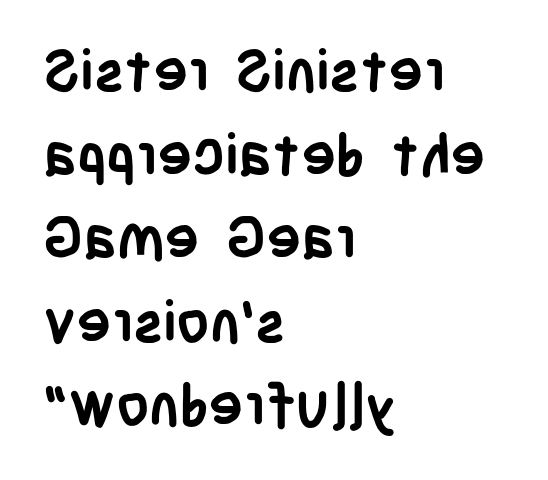
A classic flush-left, rag-right setting is used for this passage. The face used here is rendered with its standard letterfit. In terms of letterform style, serifs are entirely absent. Spacing verdict: proportional, widths tailored to each character. Unlike italic type, these characters show no tilt at all.
